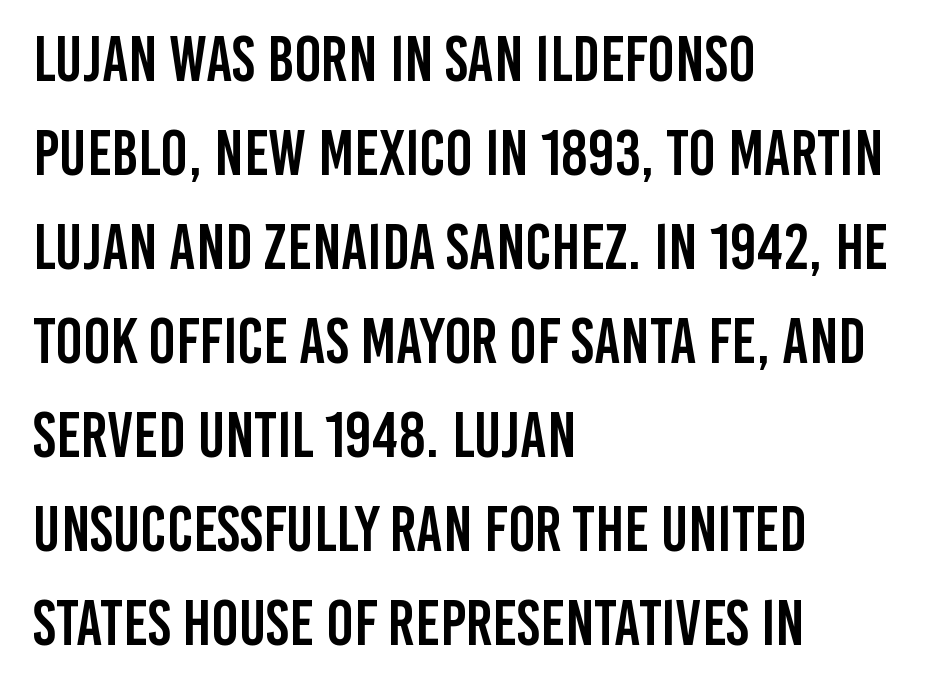
{"serif": "no", "italic": "no", "width": "condensed", "stroke_contrast": "low", "x_height": "large", "monospaced": "no", "underline": "no", "align": "left", "line_spacing": "normal", "line_spacing_ratio": 1.47, "letter_spacing": "normal", "letter_spacing_em": 0.0, "glyph_px": 64}
